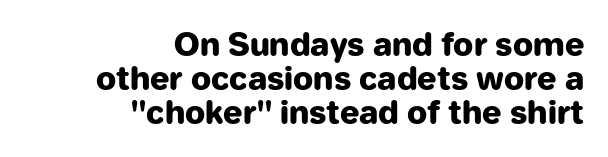
Q: Is the text bold? A: Yes.
Q: Is the text italic (slanted)? A: No, it is upright.
Q: Is the typeface a serif or a sans-serif typeface? A: Sans-serif.
Q: Is the text underlined? A: No.
Q: How is the paragraph aligned? A: Right-aligned.
Q: Is the spacing between letters normal or unusually wide? A: Normal.
Q: Is the spacing between lines tight, normal or loose? A: Tight.
Q: Width (condensed, normal, or wide)? A: Normal.
Q: Stroke contrast? A: Low.
Q: x-height? A: Medium.
Q: Monospaced? A: No.
